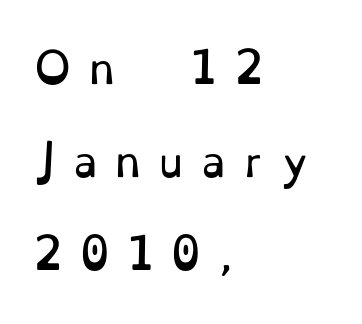
Summary of weight: not heavy and not bold. The letters advance in unequal steps, a hallmark of proportional type. The strip under each line holds only bare page. The lettering stays uniformly vertical, giving the passage a roman look.
